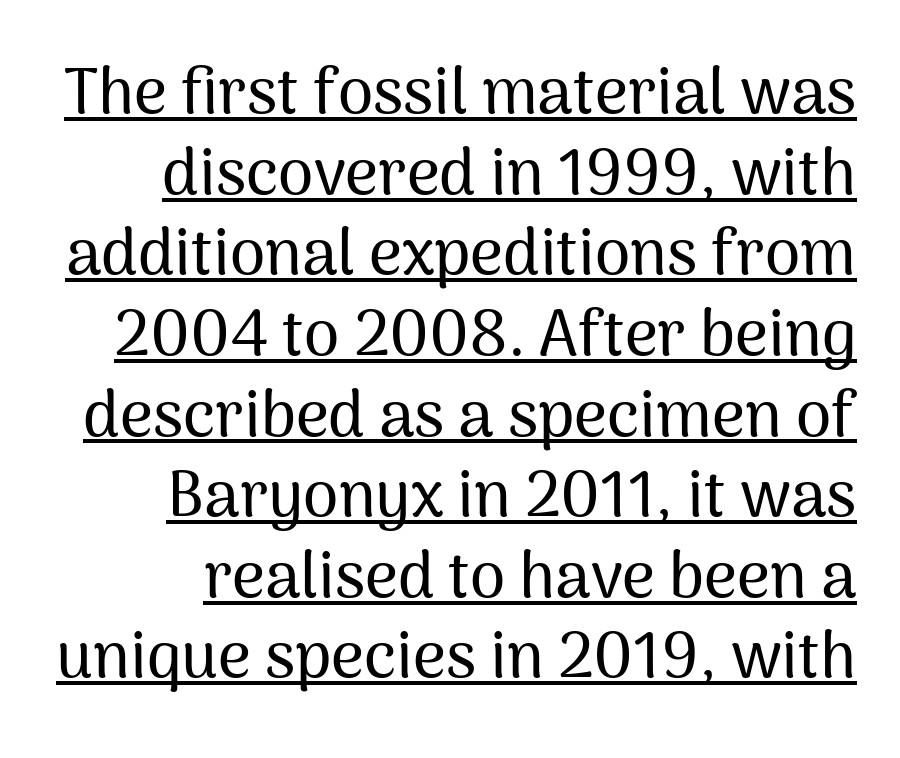
{"serif": "no", "italic": "no", "width": "normal", "stroke_contrast": "medium", "x_height": "medium", "monospaced": "no", "underline": "yes", "align": "right", "line_spacing": "normal", "line_spacing_ratio": 1.26, "letter_spacing": "normal", "letter_spacing_em": 0.0, "glyph_px": 64}
